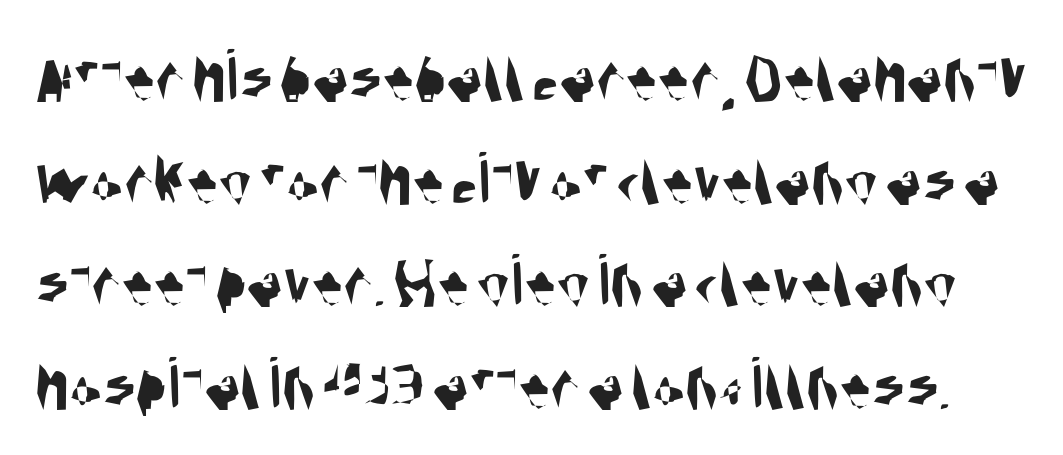
The image shows 76 px condensed sans-serif type; set normal line spacing (1.35x), normal letter spacing, not underlined; medium stroke contrast and a large x-height.
